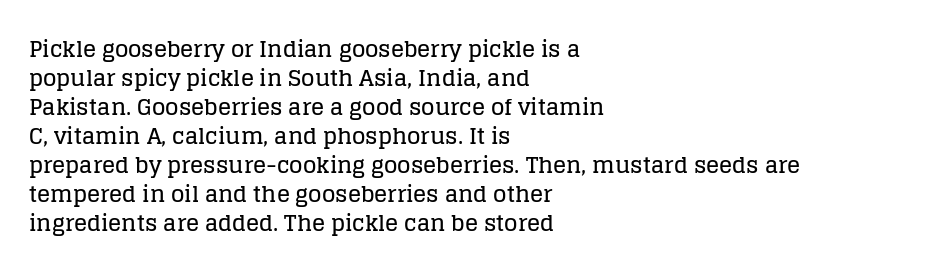
The image shows 22 px text type, upright; set left-aligned, normal line spacing (1.32x), normal letter spacing, not underlined.
